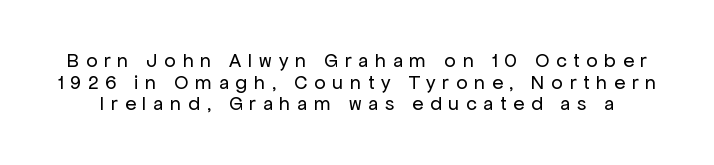
Q: Is the text bold? A: No.
Q: Is the text italic (slanted)? A: No, it is upright.
Q: Is the text underlined? A: No.
Q: Is the spacing between letters normal or unusually wide? A: Unusually wide.
Q: Is the spacing between lines tight, normal or loose? A: Tight.
